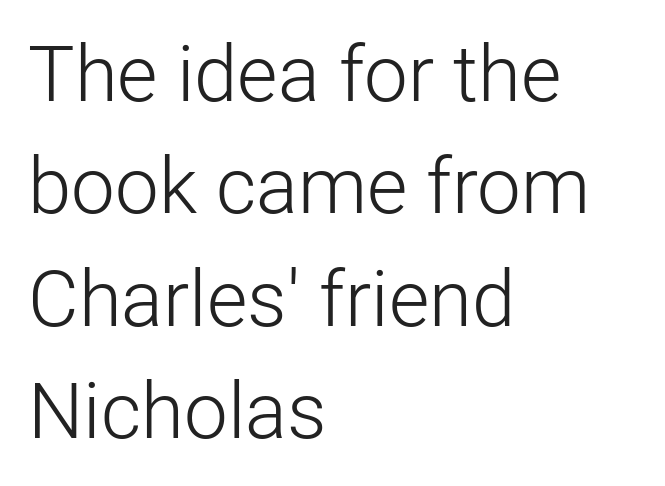
Q: Is the text bold? A: No.
Q: Is the text italic (slanted)? A: No, it is upright.
Q: Is the typeface a serif or a sans-serif typeface? A: Sans-serif.
Q: Is the text underlined? A: No.
Q: How is the paragraph aligned? A: Left-aligned.
Q: Is the spacing between letters normal or unusually wide? A: Normal.
Q: Is the spacing between lines tight, normal or loose? A: Normal.
Q: Width (condensed, normal, or wide)? A: Normal.
Q: Stroke contrast? A: Low.
Q: x-height? A: Medium.
Q: Monospaced? A: No.
